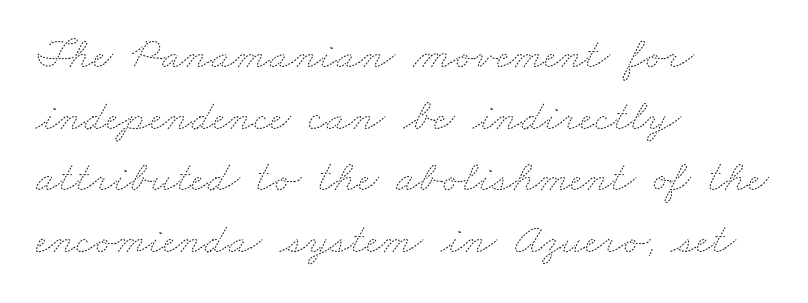
The image shows 45 px thin, wide type; set left-aligned, normal line spacing (1.37x), normal letter spacing, not underlined; medium stroke contrast and a small x-height.
